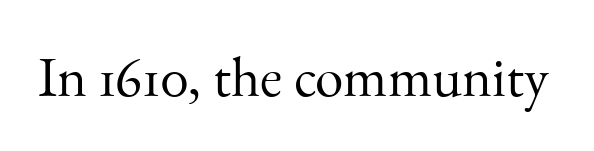
The image shows 57 px light serif type, upright; set normal letter spacing, not underlined; medium stroke contrast and a small x-height.
